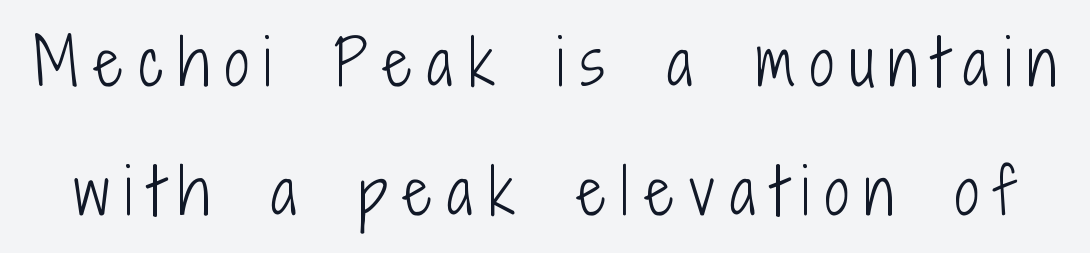
The letters are spread apart with noticeably loose tracking. Compared with a typical body face, this is equally light or lighter still. Typographically, this falls in the sans-serif category. Only glyphs here, with clear space below each row.
